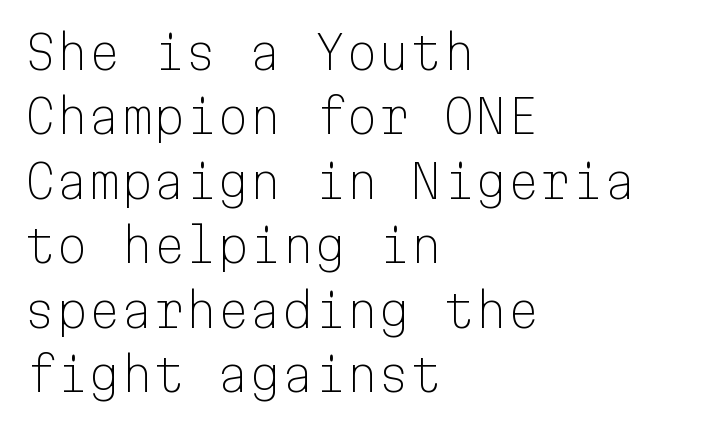
{"serif": "no", "italic": "no", "bold": "no", "weight": "light", "width": "normal", "stroke_contrast": "low", "x_height": "medium", "monospaced": "yes", "underline": "no", "align": "left", "line_spacing": "normal", "line_spacing_ratio": 1.4, "letter_spacing": "normal", "letter_spacing_em": 0.0, "glyph_px": 46}
